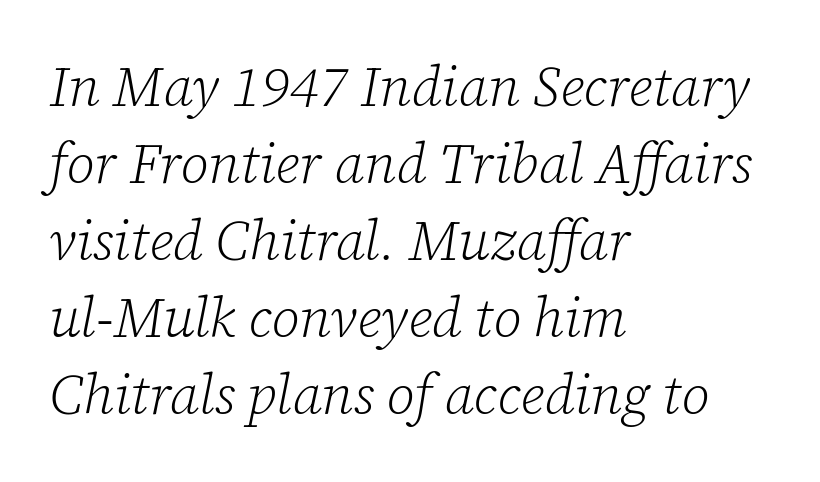
The image shows 55 px light serif type, italic (leaning right); set left-aligned, normal line spacing (1.4x), normal letter spacing, not underlined; low stroke contrast and a medium x-height.
